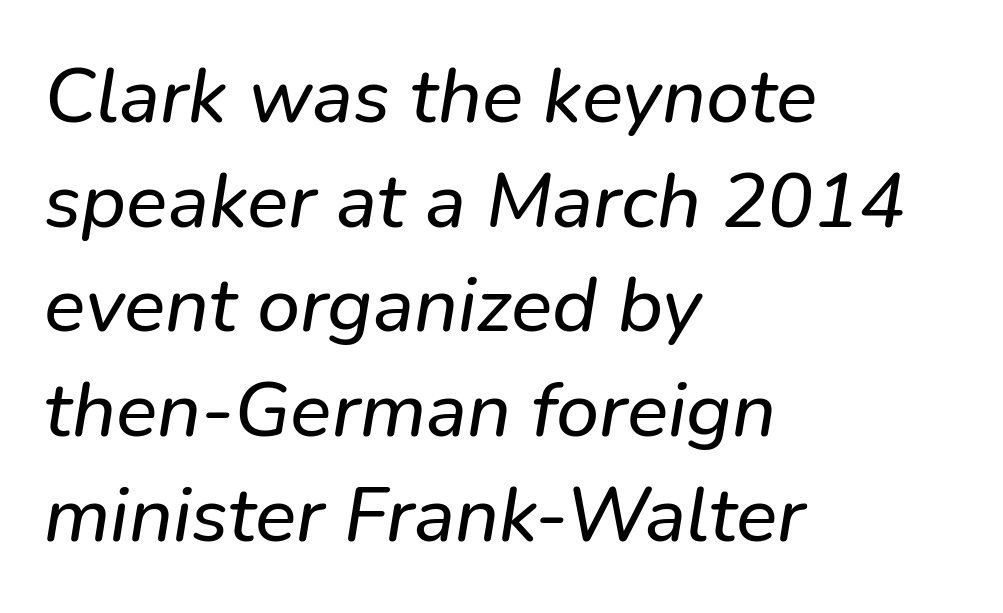
Designer's note — italics engaged. Plain, unruled lines of type. Each letter keeps its own natural width here, so spacing adapts to shape. The vertical gap from one line to the next is medium.
